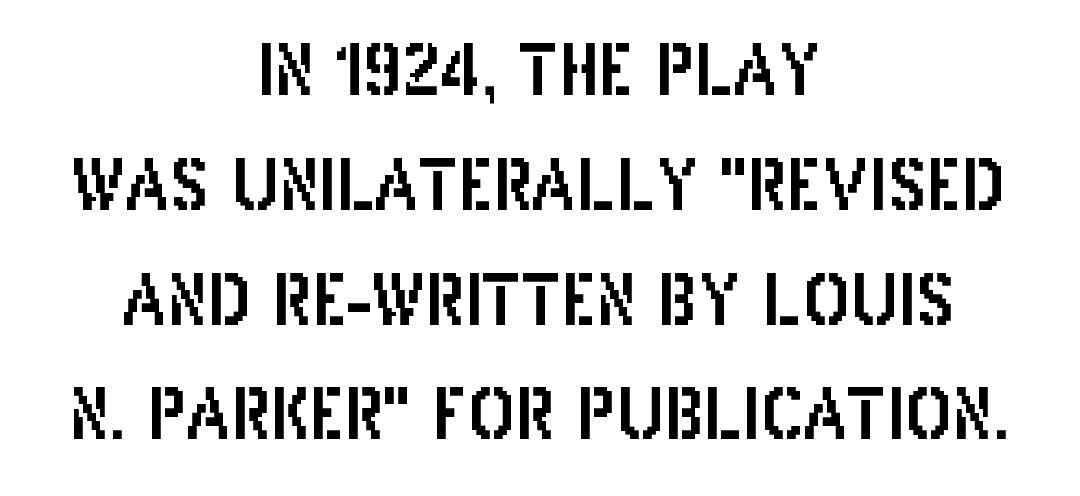
Is this a fixed-width face? No — the glyphs have proportional, varying widths. Serifs: no, the terminals of the letterforms are clean. Posture: vertical. Here the glyphs are tracked normally, forming tight word shapes.
